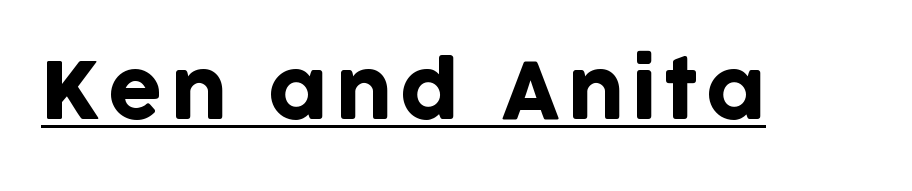
This sample has the flowing, uneven cadence of proportional lettering. Classification — sans serif. This sample carries an underscore along the baseline area. The letters stand straight up with perfectly vertical stems.
